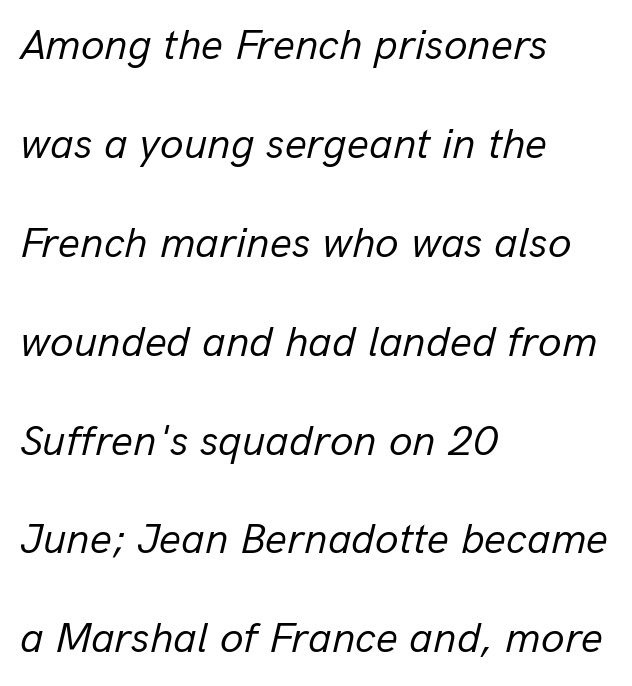
The image shows 43 px regular-weight type, italic (leaning right); set left-aligned, loose line spacing (2.3x), normal letter spacing, not underlined; low stroke contrast and a medium x-height.
